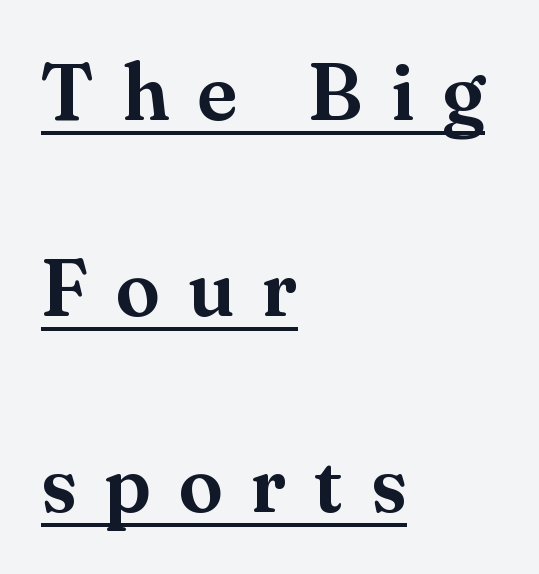
{"serif": "yes", "italic": "no", "width": "normal", "stroke_contrast": "medium", "x_height": "small", "monospaced": "no", "underline": "yes", "align": "left", "line_spacing": "loose", "line_spacing_ratio": 2.45, "letter_spacing": "wide", "letter_spacing_em": 0.35, "glyph_px": 80}
